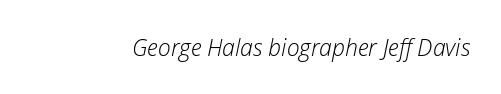
Each stroke keeps to a modest, everyday thickness or less. In terms of posture, this sample is oblique. Honestly, there is no underline to notice here at all. The horizontal fit of the characters is conventional and even.
